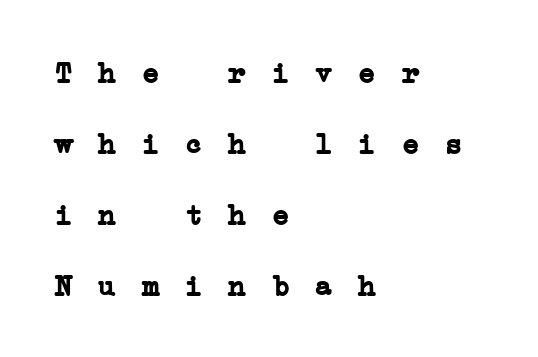
The image shows 29 px semibold, wide serif type, monospaced; set left-aligned, loose line spacing (2.45x), unusually wide letter spacing (+0.29 em), not underlined; low stroke contrast and a medium x-height.
